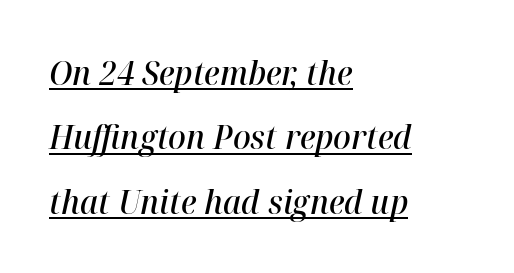
The image shows 33 px semibold type, italic (leaning right); set left-aligned, loose line spacing (1.95x), normal letter spacing, underlined; high stroke contrast and a medium x-height.
